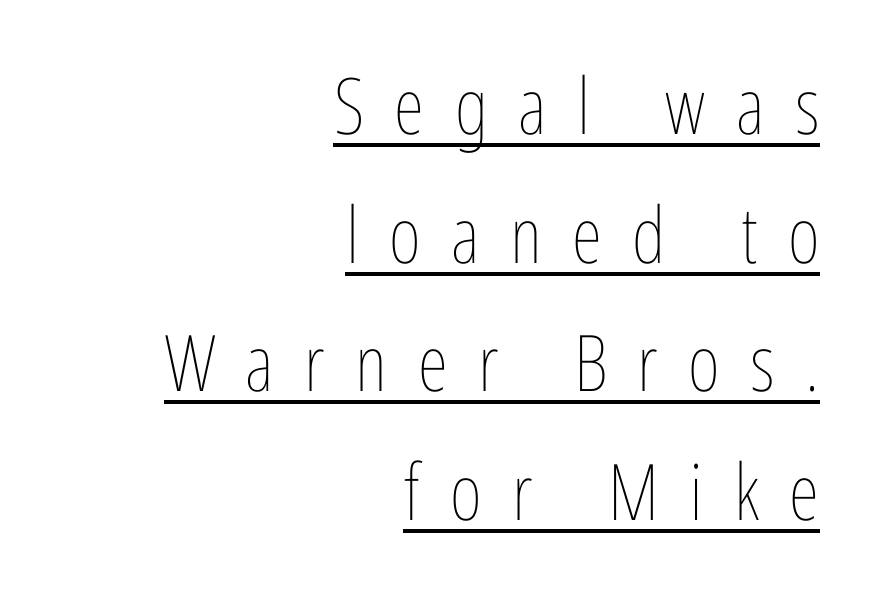
{"italic": "no", "bold": "no", "weight": "thin", "width": "condensed", "stroke_contrast": "low", "x_height": "medium", "monospaced": "no", "underline": "yes", "align": "right", "line_spacing": "normal", "line_spacing_ratio": 1.65, "letter_spacing": "wide", "letter_spacing_em": 0.39, "glyph_px": 78}
